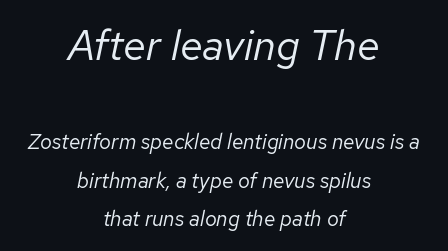
Q: Is the text bold? A: No.
Q: Is the text italic (slanted)? A: Yes, it leans right by about 12 degrees.
Q: Is the text underlined? A: No.
Q: How is the paragraph aligned? A: Centered.
Q: Is the spacing between letters normal or unusually wide? A: Normal.
Q: Which block of text is set in a larger size, the first (top) or the second (bottom)? A: The first (top) one.
Q: Width (condensed, normal, or wide)? A: Normal.
Q: Stroke contrast? A: Low.
Q: x-height? A: Medium.
Q: Monospaced? A: No.
